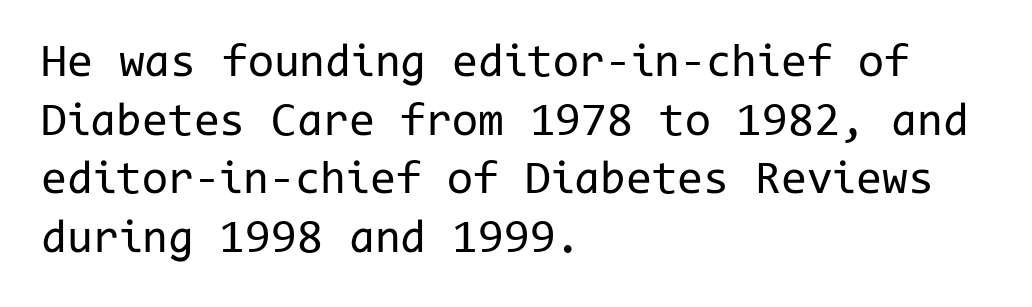
The image shows 47 px regular-weight sans-serif type, upright, monospaced; set left-aligned, normal line spacing (1.25x), normal letter spacing, not underlined; low stroke contrast and a medium x-height.
